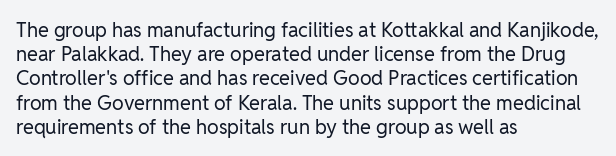
The image shows 20 px text type, upright; set left-aligned, line spacing 1.21x, normal letter spacing, not underlined.
